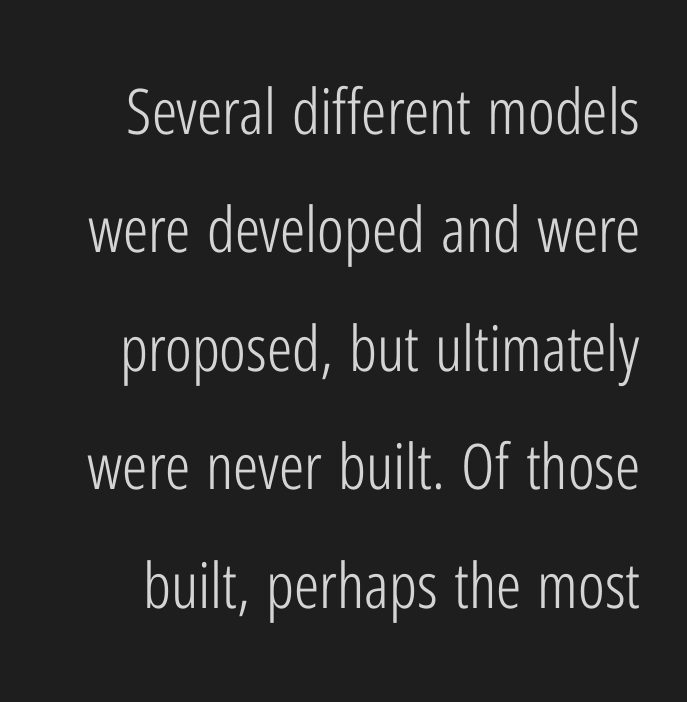
The image shows 63 px light, condensed sans-serif type, upright; set line spacing 1.88x, normal letter spacing, not underlined; low stroke contrast and a medium x-height.
